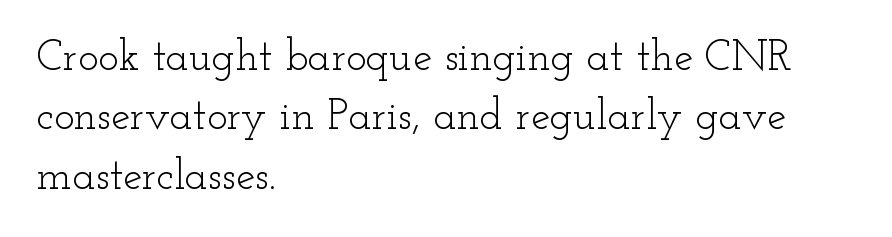
The paragraph has a hard left edge and a soft right edge. The gap between lines stays unmarked. Proportional: the letters do not fall into vertical columns. The face used here is rendered with its standard letterfit. Posture: vertical. The cut favours lightness, reaching ordinary text weight at its darkest.
